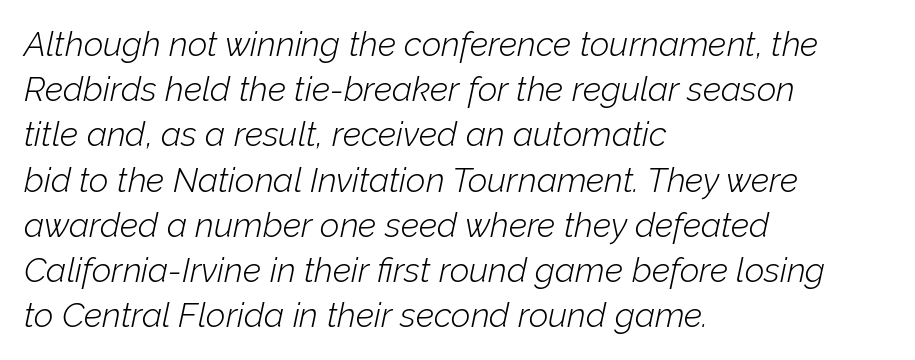
Q: Is the text bold? A: No.
Q: Is the text italic (slanted)? A: Yes, it leans right by about 12 degrees.
Q: Is the text underlined? A: No.
Q: How is the paragraph aligned? A: Left-aligned.
Q: Is the spacing between letters normal or unusually wide? A: Normal.
Q: Is the spacing between lines tight, normal or loose? A: Normal.
Q: Width (condensed, normal, or wide)? A: Normal.
Q: Stroke contrast? A: Low.
Q: x-height? A: Medium.
Q: Monospaced? A: No.
